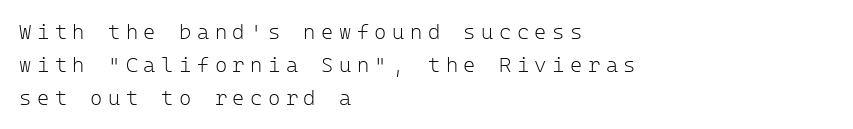
Q: Is the text bold? A: No.
Q: Is the text italic (slanted)? A: No, it is upright.
Q: Is the text underlined? A: No.
Q: How is the paragraph aligned? A: Left-aligned.
Q: Is the spacing between letters normal or unusually wide? A: Unusually wide.
Q: Is the spacing between lines tight, normal or loose? A: Normal.
